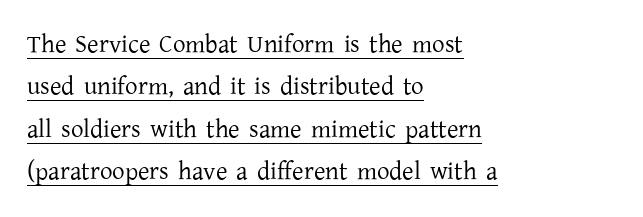
Q: Is the text bold? A: No.
Q: Is the text italic (slanted)? A: No, it is upright.
Q: Is the text underlined? A: Yes.
Q: How is the paragraph aligned? A: Left-aligned.
Q: Is the spacing between letters normal or unusually wide? A: Normal.
Q: Is the spacing between lines tight, normal or loose? A: Normal.
